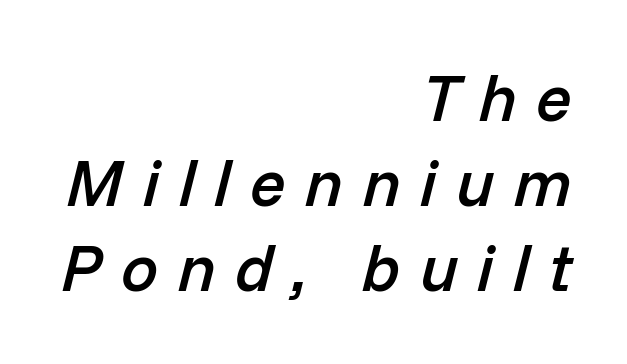
The passage shown is not underscored anywhere. In terms of posture, this sample is oblique. The face used here is rendered with a markedly widened letterfit. Line ends are locked; line starts wander. A normal amount of white space separates one row of letters from the next.
